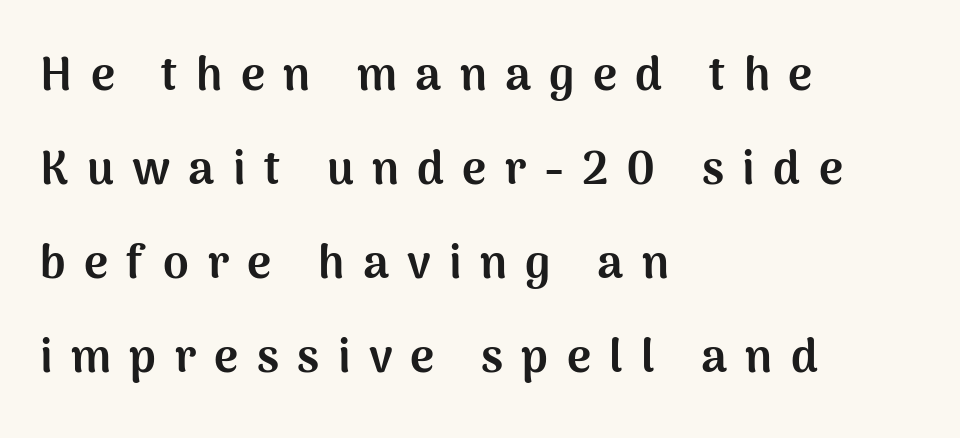
Tall strokes in this sample are plumb rather than angled. Notice how the passage keeps a crisp vertical edge on the left only. A typesetter would call this proportional, since set widths differ per character. A sans-serif font was chosen for this passage. Bare-footed words on every line.
